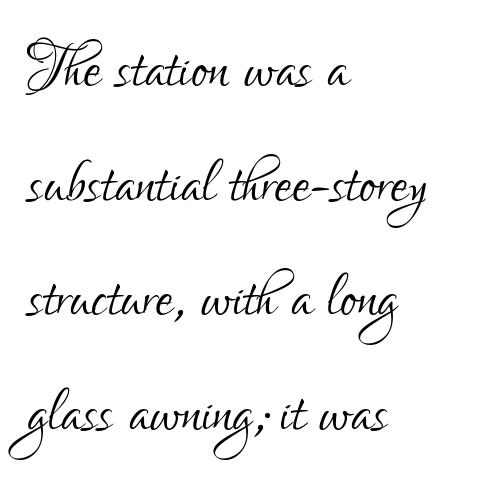
The face used here is a sans, in the tradition of grotesques and geometrics. Look at the tracking — it's just the regular setting, nothing added. Do the characters align in a grid? No, the font is proportional. Stems and bowls with no extra thickness — not bold. Where is the straight margin? On the left.
